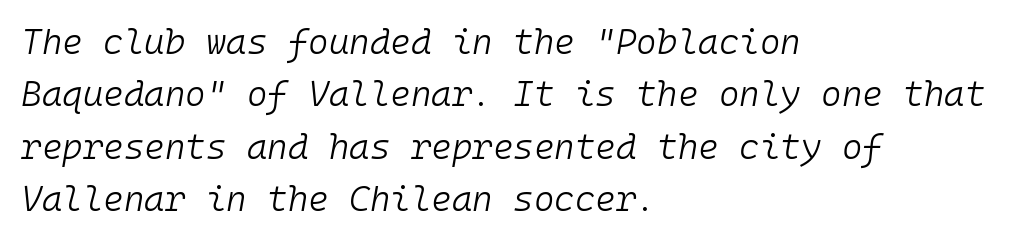
Q: Is the text bold? A: No.
Q: Is the text italic (slanted)? A: Yes, it leans right by about 10 degrees.
Q: Is the text underlined? A: No.
Q: How is the paragraph aligned? A: Left-aligned.
Q: Is the spacing between letters normal or unusually wide? A: Normal.
Q: Is the spacing between lines tight, normal or loose? A: Normal.
Q: Width (condensed, normal, or wide)? A: Normal.
Q: Stroke contrast? A: Low.
Q: x-height? A: Medium.
Q: Monospaced? A: Yes.
